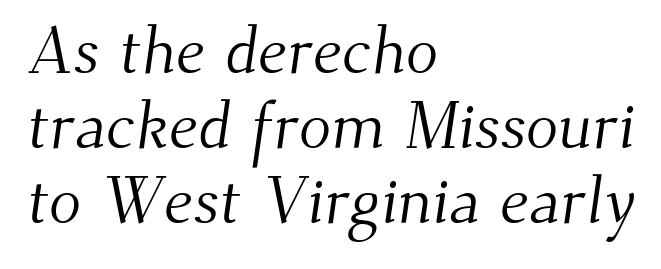
{"serif": "yes", "bold": "no", "weight": "light", "width": "normal", "stroke_contrast": "medium", "x_height": "small", "monospaced": "no", "underline": "no", "align": "left", "line_spacing": "tight", "line_spacing_ratio": 1.12, "letter_spacing": "normal", "letter_spacing_em": 0.0, "glyph_px": 67}
